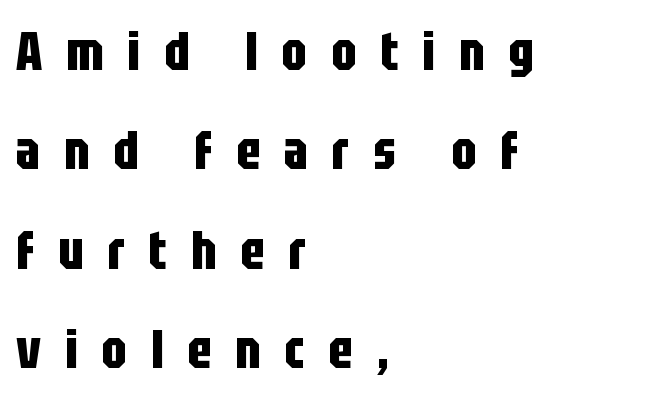
Notice how the stems are strictly vertical — no italics here. The words here are not underlined. The designer went with a sans here, leaving each stem footless. Line beginnings align vertically; line endings do not. Each word looks stretched out because of the extra space between its letters.
